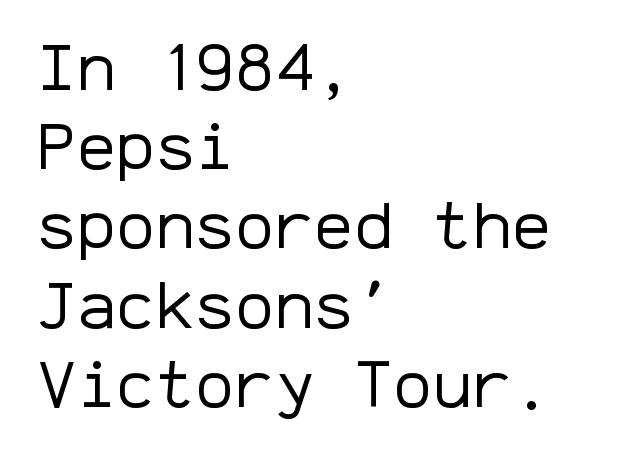
Characters remain perfectly vertical along every line. The rendering uses typewriter-style spacing with identical character cells. Letters rest on an invisible, unmarked baseline. Students, note that the glyphs here touch the page at normal intervals. Are there feet on the stems? There aren't — it's a sans.
